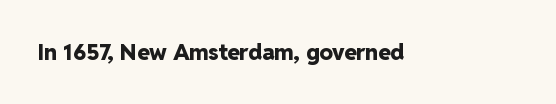
{"italic": "no", "bold": "yes", "underline": "no", "letter_spacing": "normal", "letter_spacing_em": 0.0, "glyph_px": 22}
